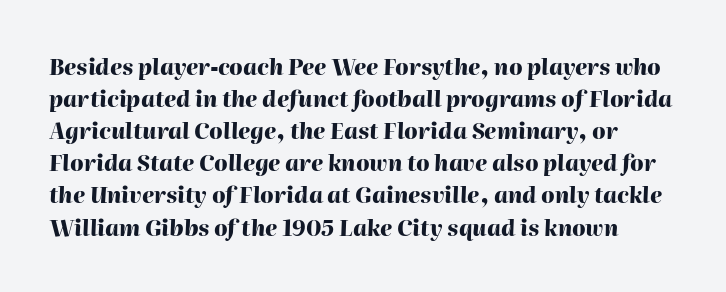
What stands out about the letter spacing? Nothing — it is the standard amount. The sample has been set heavy, in full bold. Is the type slanted? Yes — the strokes lean at a clear angle. Reading down the column, the eye jumps a familiar distance to each next line.
